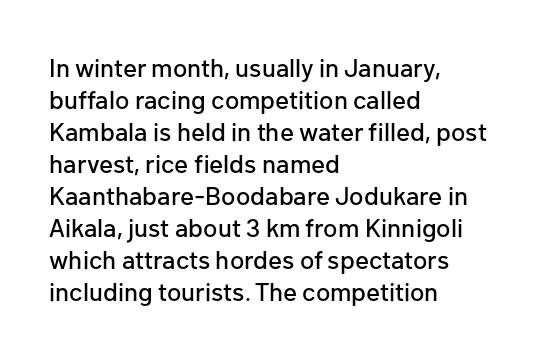
{"italic": "no", "underline": "no", "align": "left", "line_spacing_ratio": 1.23, "letter_spacing": "normal", "letter_spacing_em": 0.0, "glyph_px": 26}
